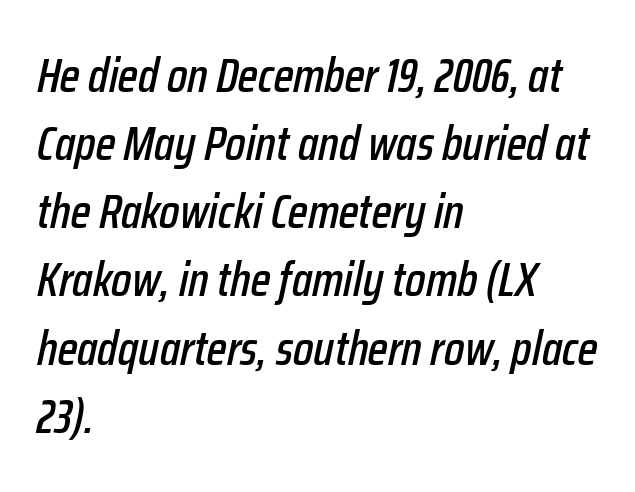
Q: Is the text italic (slanted)? A: Yes, it leans right by about 12 degrees.
Q: Is the text underlined? A: No.
Q: How is the paragraph aligned? A: Left-aligned.
Q: Is the spacing between letters normal or unusually wide? A: Normal.
Q: Is the spacing between lines tight, normal or loose? A: Normal.
Q: Width (condensed, normal, or wide)? A: Condensed.
Q: Stroke contrast? A: Low.
Q: x-height? A: Medium.
Q: Monospaced? A: No.
